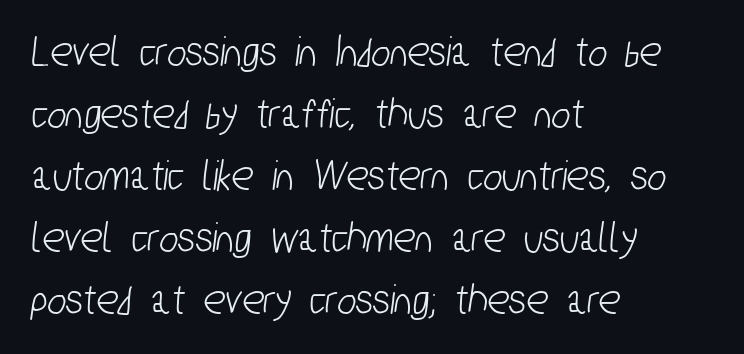
{"serif": "no", "width": "condensed", "stroke_contrast": "low", "x_height": "medium", "monospaced": "no", "underline": "no", "align": "left", "line_spacing": "normal", "line_spacing_ratio": 1.38, "letter_spacing": "normal", "letter_spacing_em": 0.0, "glyph_px": 45}
